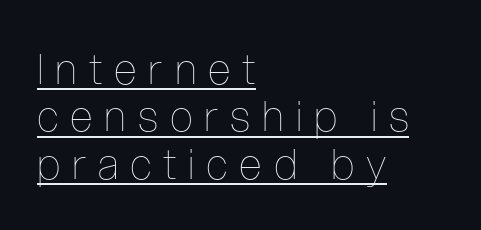
The image shows 42 px thin, condensed type, upright; set left-aligned, tight line spacing (1.13x), unusually wide letter spacing (+0.28 em), underlined; low stroke contrast and a medium x-height.
